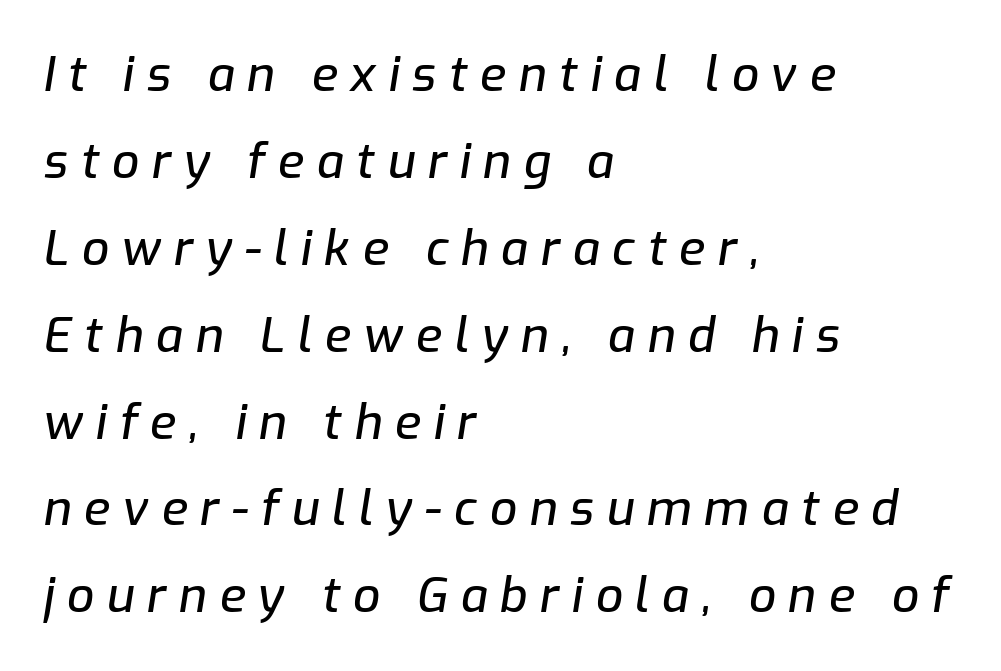
{"italic": "yes", "lean": "right", "slant_degrees": 9, "width": "normal", "stroke_contrast": "low", "x_height": "medium", "monospaced": "no", "underline": "no", "align": "left", "line_spacing_ratio": 1.81, "letter_spacing": "wide", "letter_spacing_em": 0.26, "glyph_px": 48}
